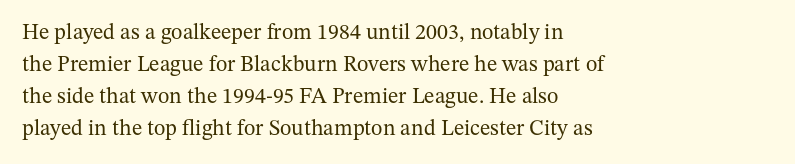
Weight: in the light-to-regular range. These lines keep a tight, regular rhythm from letter to letter. Any mark beneath the type? The region is blank. Left-aligned paragraph, ragged on the right. If you drew a line through each stem, it would be perfectly vertical. Honestly, the row spacing looks completely unremarkable.
